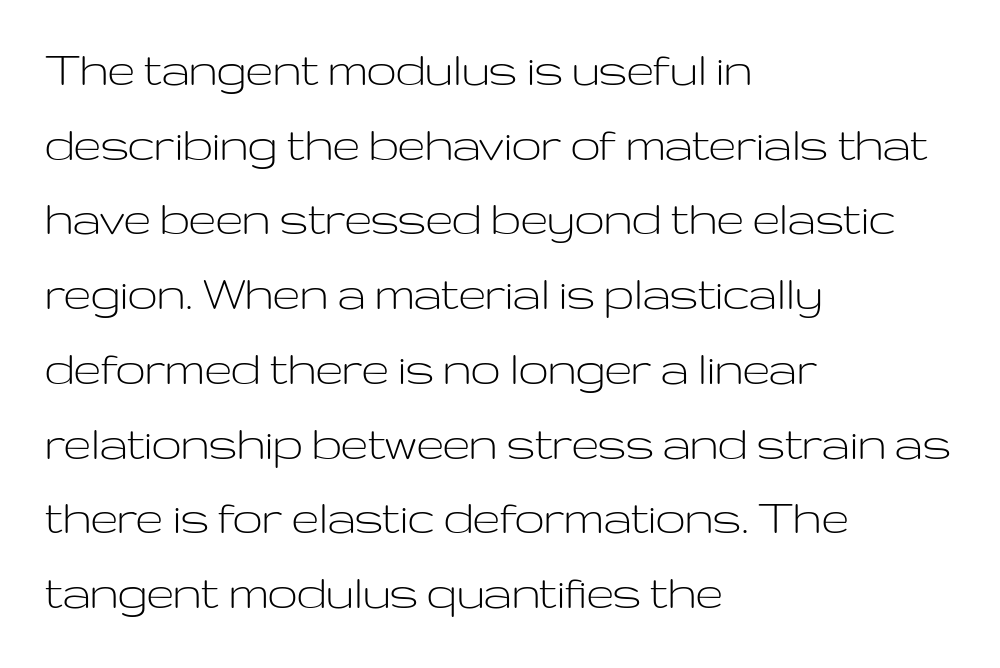
The image shows 53 px light, wide sans-serif type, upright; set left-aligned, normal line spacing (1.41x), normal letter spacing, not underlined; low stroke contrast and a medium x-height.
